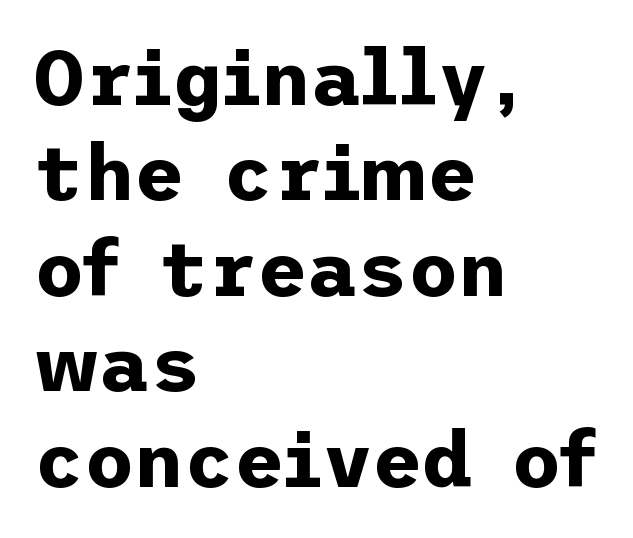
The image shows 77 px bold sans-serif type, upright; set left-aligned, line spacing 1.24x, normal letter spacing, not underlined; low stroke contrast and a medium x-height.
